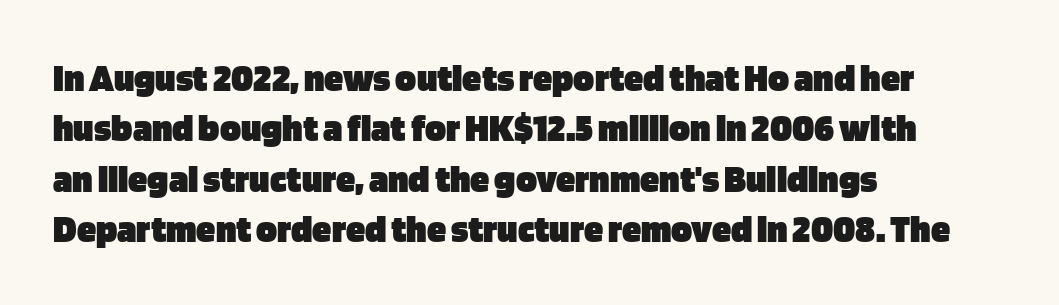
Q: Is the text bold? A: Yes.
Q: Is the text italic (slanted)? A: No, it is upright.
Q: Is the typeface a serif or a sans-serif typeface? A: Sans-serif.
Q: Is the text underlined? A: No.
Q: How is the paragraph aligned? A: Left-aligned.
Q: Is the spacing between letters normal or unusually wide? A: Normal.
Q: Is the spacing between lines tight, normal or loose? A: Normal.
Q: Width (condensed, normal, or wide)? A: Normal.
Q: Stroke contrast? A: Low.
Q: x-height? A: Large.
Q: Monospaced? A: No.
